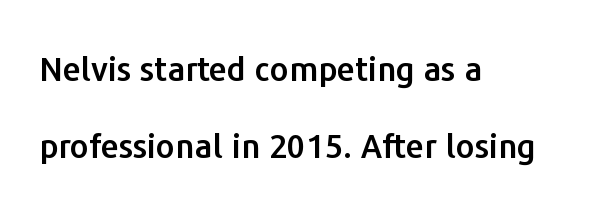
Here the designer chose a conventional face with non-uniform glyph widths. The baseline area is clear. It's the straight-up-and-down kind of type. What's the leading like? Stretched, with rows far apart. Nope, no serifs anywhere on these letters.
